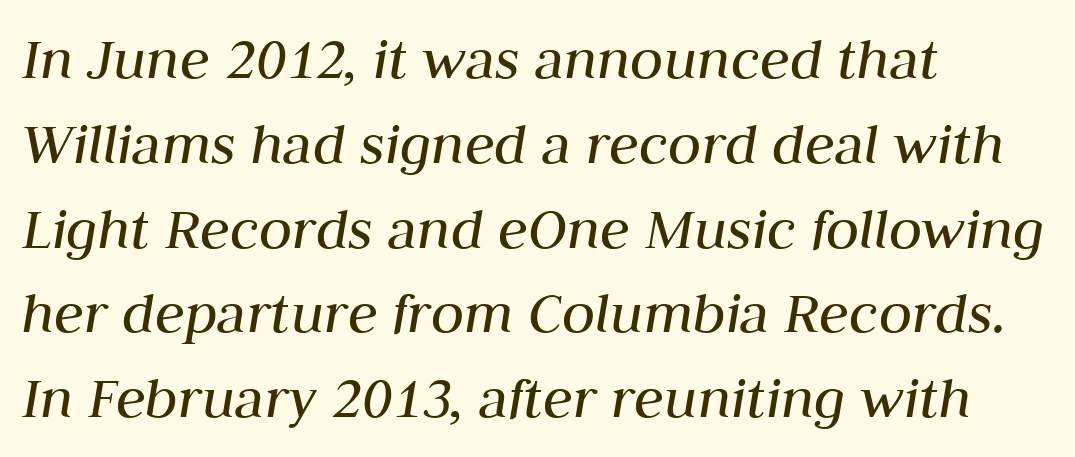
The image shows 61 px regular-weight type, italic (leaning right); set left-aligned, normal line spacing (1.39x), normal letter spacing, not underlined; medium stroke contrast and a medium x-height.
